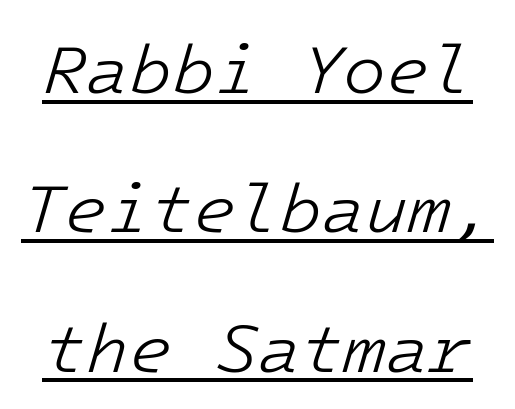
Q: Is the text bold? A: No.
Q: Is the text italic (slanted)? A: Yes, it leans right by about 16 degrees.
Q: Is the text underlined? A: Yes.
Q: Is the spacing between letters normal or unusually wide? A: Normal.
Q: Is the spacing between lines tight, normal or loose? A: Loose.
Q: Width (condensed, normal, or wide)? A: Normal.
Q: Stroke contrast? A: Low.
Q: x-height? A: Medium.
